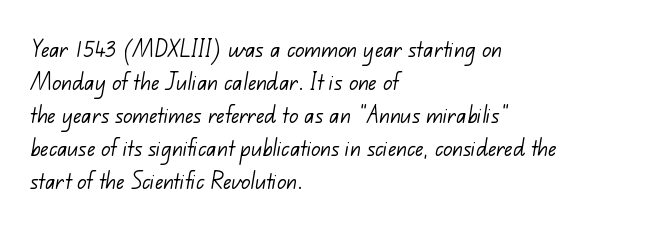
The ragged edge is on the right, which tells us the setting is flush left. The specimen omits any rule beneath the text block's lines. The passage shown has conventional tracking throughout. Think standard paragraph weight, or any step lighter than that.
